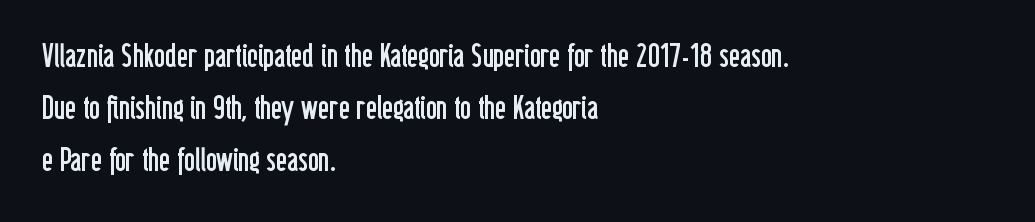
The image shows 33 px regular-weight, condensed sans-serif type, upright; set left-aligned, normal line spacing (1.57x), normal letter spacing, not underlined; low stroke contrast and a medium x-height.
